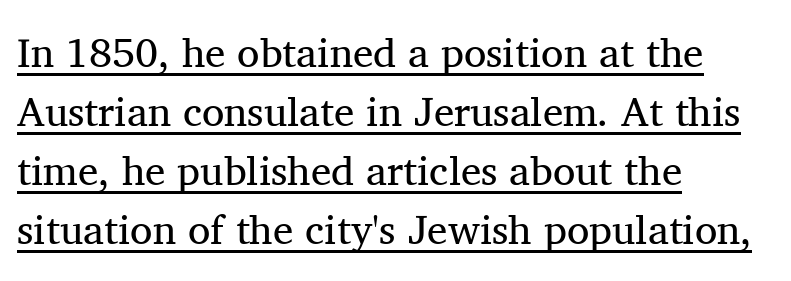
The image shows 41 px regular-weight serif type, upright; set left-aligned, normal line spacing (1.44x), normal letter spacing, underlined; medium stroke contrast and a medium x-height.
